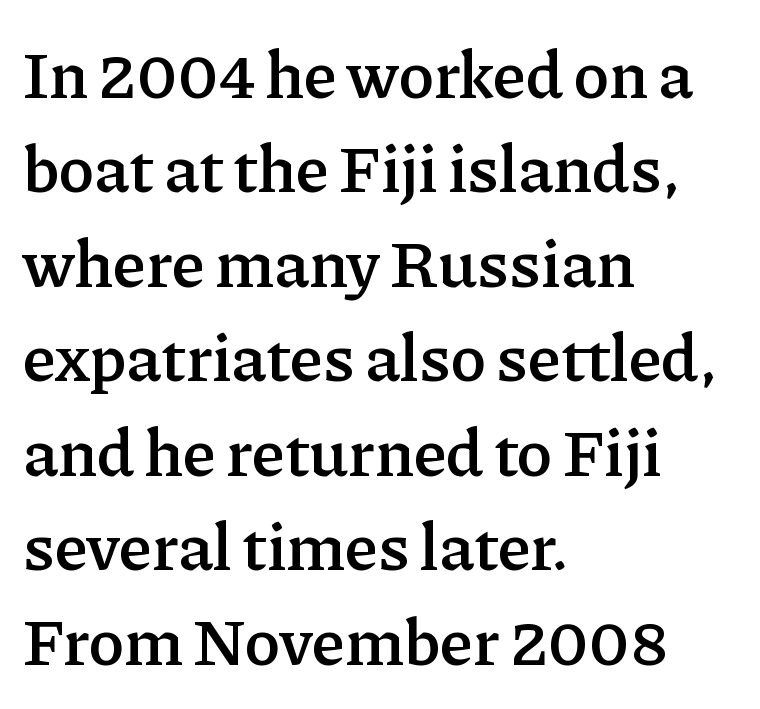
{"serif": "yes", "italic": "no", "bold": "semi", "weight": "semibold", "width": "normal", "stroke_contrast": "low", "x_height": "medium", "monospaced": "no", "underline": "no", "align": "left", "line_spacing": "normal", "line_spacing_ratio": 1.41, "letter_spacing": "normal", "letter_spacing_em": 0.0, "glyph_px": 67}
